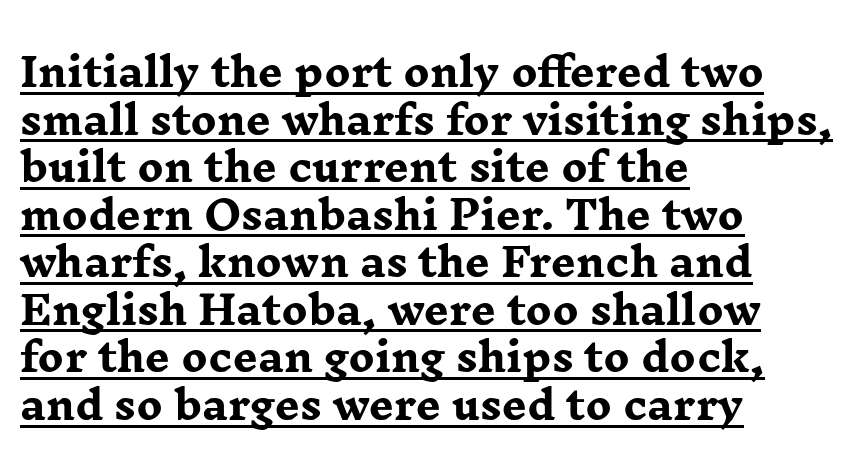
The image shows 39 px heavy, wide serif type, upright; set left-aligned, line spacing 1.22x, normal letter spacing, underlined; low stroke contrast and a medium x-height.
